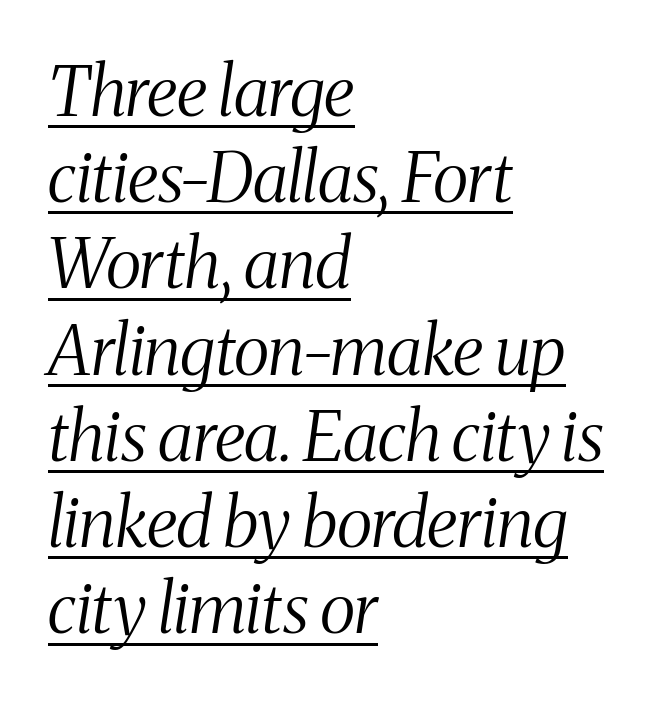
Q: Is the text bold? A: No.
Q: Is the text italic (slanted)? A: Yes, it leans right by about 8 degrees.
Q: Is the typeface a serif or a sans-serif typeface? A: Serif.
Q: Is the text underlined? A: Yes.
Q: How is the paragraph aligned? A: Left-aligned.
Q: Is the spacing between letters normal or unusually wide? A: Normal.
Q: Is the spacing between lines tight, normal or loose? A: Normal.
Q: Width (condensed, normal, or wide)? A: Condensed.
Q: Stroke contrast? A: Medium.
Q: x-height? A: Medium.
Q: Monospaced? A: No.
